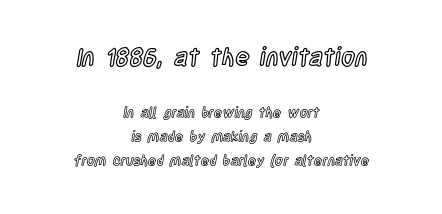
Q: Is the text italic (slanted)? A: Yes.
Q: Is the text underlined? A: No.
Q: How is the paragraph aligned? A: Centered.
Q: Is the spacing between letters normal or unusually wide? A: Normal.
Q: Which block of text is set in a larger size, the first (top) or the second (bottom)? A: The first (top) one.
